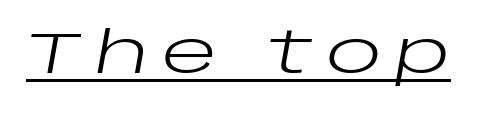
Decoration check: the copy is underlined. The typography opts for an oblique posture over an upright one. Proportional: the letters do not fall into vertical columns. Between one letter and the next there's a generous, obvious gap. Stems here are at most as thick as an everyday book face.
